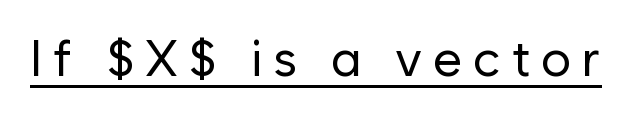
Q: Is the text bold? A: No.
Q: Is the text italic (slanted)? A: No, it is upright.
Q: Is the typeface a serif or a sans-serif typeface? A: Sans-serif.
Q: Is the text underlined? A: Yes.
Q: Is the spacing between letters normal or unusually wide? A: Unusually wide.
Q: Width (condensed, normal, or wide)? A: Normal.
Q: Stroke contrast? A: Low.
Q: x-height? A: Medium.
Q: Monospaced? A: No.
